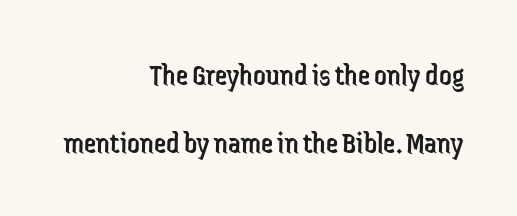
Caption: multi-line text, flush right, ragged left. These lines are rendered in a variable-pitch font. Here the glyphs are tracked normally, forming tight word shapes. Look at the bottom of the vertical strokes: they stop flat, with no serifs. Bold? No — there's no thickening of the strokes.
